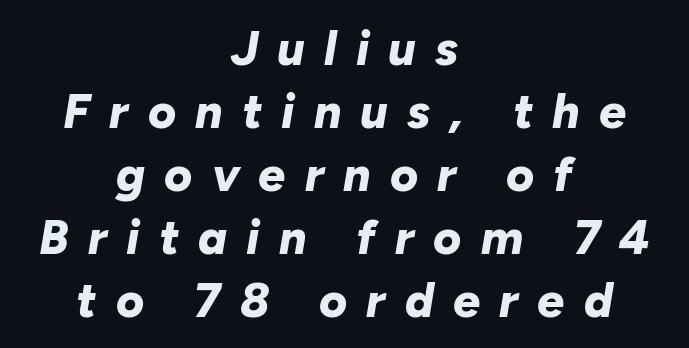
Q: Is the text bold? A: Yes.
Q: Is the text italic (slanted)? A: Yes, it leans right by about 10 degrees.
Q: Is the text underlined? A: No.
Q: How is the paragraph aligned? A: Centered.
Q: Is the spacing between letters normal or unusually wide? A: Unusually wide.
Q: Is the spacing between lines tight, normal or loose? A: Normal.
Q: Width (condensed, normal, or wide)? A: Normal.
Q: Stroke contrast? A: Low.
Q: x-height? A: Medium.
Q: Monospaced? A: No.
